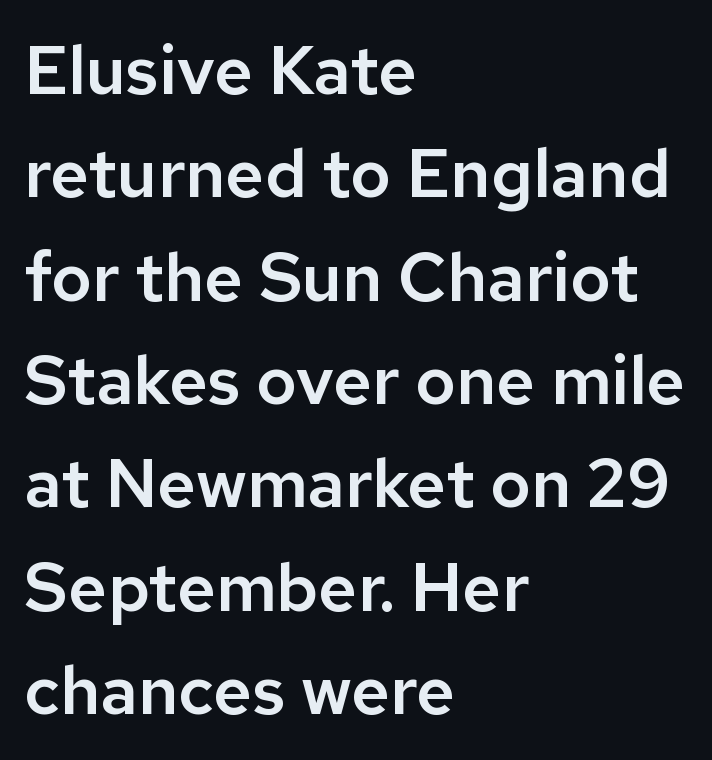
The image shows 68 px sans-serif type, upright; set left-aligned, normal line spacing (1.52x), normal letter spacing, not underlined; low stroke contrast and a medium x-height.
